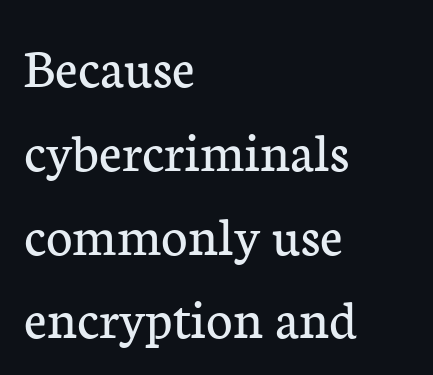
Q: Is the text bold? A: No.
Q: Is the text italic (slanted)? A: No, it is upright.
Q: Is the typeface a serif or a sans-serif typeface? A: Serif.
Q: Is the text underlined? A: No.
Q: How is the paragraph aligned? A: Left-aligned.
Q: Is the spacing between letters normal or unusually wide? A: Normal.
Q: Is the spacing between lines tight, normal or loose? A: Normal.
Q: Width (condensed, normal, or wide)? A: Normal.
Q: Stroke contrast? A: Low.
Q: x-height? A: Medium.
Q: Monospaced? A: No.
